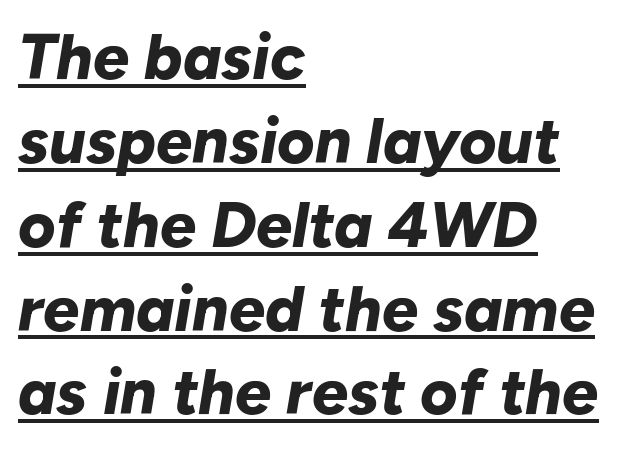
Q: Is the text bold? A: Yes.
Q: Is the text italic (slanted)? A: Yes, it leans right by about 10 degrees.
Q: Is the text underlined? A: Yes.
Q: How is the paragraph aligned? A: Left-aligned.
Q: Is the spacing between letters normal or unusually wide? A: Normal.
Q: Is the spacing between lines tight, normal or loose? A: Normal.
Q: Width (condensed, normal, or wide)? A: Normal.
Q: Stroke contrast? A: Low.
Q: x-height? A: Medium.
Q: Monospaced? A: No.
